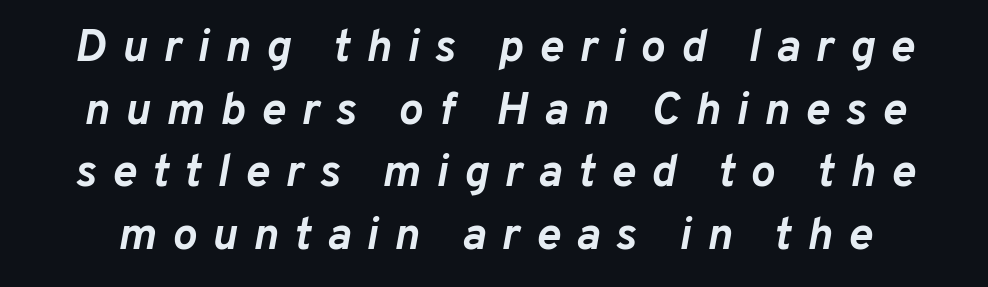
The image shows 46 px semibold type, italic (leaning right); set normal line spacing (1.36x), unusually wide letter spacing (+0.34 em), not underlined; low stroke contrast and a medium x-height.
